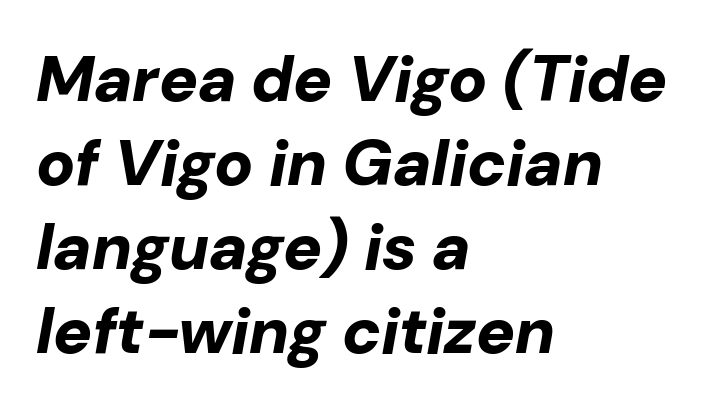
Q: Is the text bold? A: Yes.
Q: Is the text italic (slanted)? A: Yes, it leans right by about 10 degrees.
Q: Is the text underlined? A: No.
Q: How is the paragraph aligned? A: Left-aligned.
Q: Is the spacing between letters normal or unusually wide? A: Normal.
Q: Is the spacing between lines tight, normal or loose? A: Normal.
Q: Width (condensed, normal, or wide)? A: Normal.
Q: Stroke contrast? A: Low.
Q: x-height? A: Medium.
Q: Monospaced? A: No.
